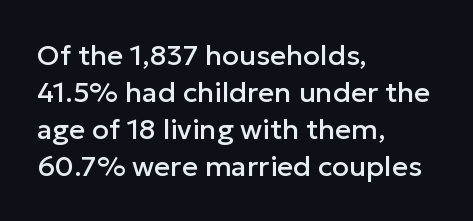
The image shows 28 px sans-serif type, upright; set left-aligned, normal line spacing (1.32x), normal letter spacing, not underlined; low stroke contrast and a medium x-height.
